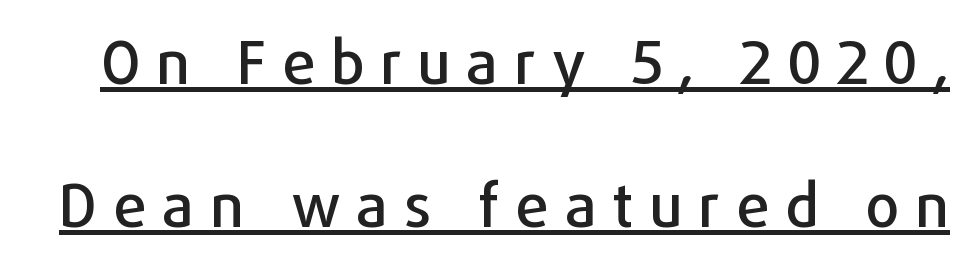
{"serif": "no", "italic": "no", "width": "normal", "stroke_contrast": "low", "x_height": "medium", "monospaced": "no", "underline": "yes", "line_spacing": "loose", "line_spacing_ratio": 2.38, "letter_spacing": "wide", "letter_spacing_em": 0.26, "glyph_px": 60}
